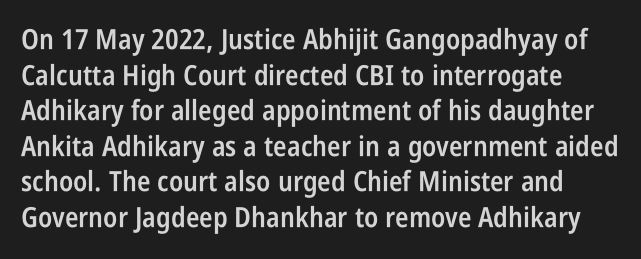
{"serif": "no", "italic": "no", "bold": "semi", "weight": "semibold", "width": "condensed", "stroke_contrast": "low", "x_height": "large", "monospaced": "no", "underline": "no", "line_spacing": "normal", "line_spacing_ratio": 1.27, "letter_spacing": "normal", "letter_spacing_em": 0.0, "glyph_px": 28}
